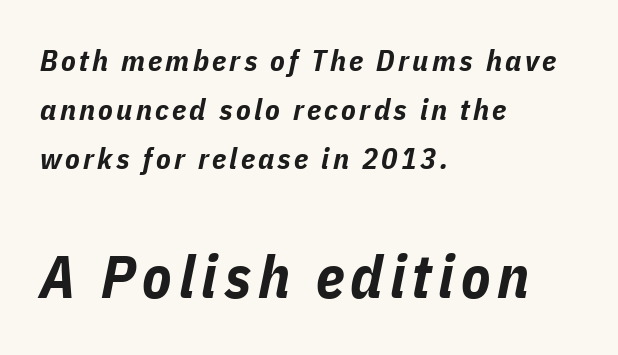
Q: Is the text bold? A: Yes.
Q: Is the text italic (slanted)? A: Yes, it leans right by about 11 degrees.
Q: Is the text underlined? A: No.
Q: How is the paragraph aligned? A: Left-aligned.
Q: Is the spacing between lines tight, normal or loose? A: Normal.
Q: Which block of text is set in a larger size, the first (top) or the second (bottom)? A: The second (bottom) one.
Q: Width (condensed, normal, or wide)? A: Condensed.
Q: Stroke contrast? A: Low.
Q: x-height? A: Medium.
Q: Monospaced? A: No.
